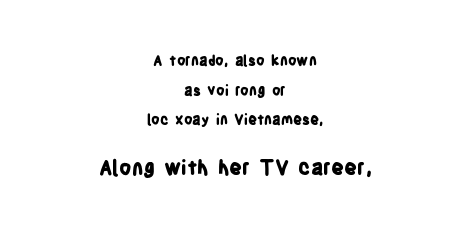
The image shows 20 px bold type, upright; set centered, loose line spacing (2.11x), normal letter spacing, not underlined; the second (bottom) block is 1.43x larger.
